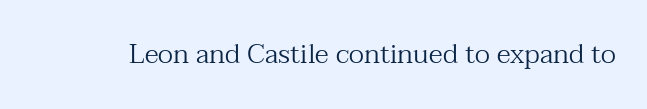
{"italic": "no", "bold": "no", "underline": "no", "letter_spacing": "normal", "letter_spacing_em": 0.0, "glyph_px": 27}
